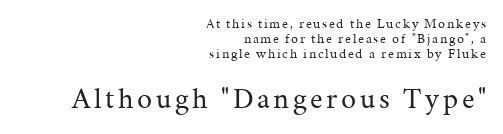
Q: Is the text bold? A: No.
Q: Is the text italic (slanted)? A: No, it is upright.
Q: Is the typeface a serif or a sans-serif typeface? A: Serif.
Q: Is the text underlined? A: No.
Q: How is the paragraph aligned? A: Right-aligned.
Q: Is the spacing between lines tight, normal or loose? A: Tight.
Q: Which block of text is set in a larger size, the first (top) or the second (bottom)? A: The second (bottom) one.
Q: Width (condensed, normal, or wide)? A: Normal.
Q: Stroke contrast? A: Medium.
Q: x-height? A: Medium.
Q: Monospaced? A: No.
